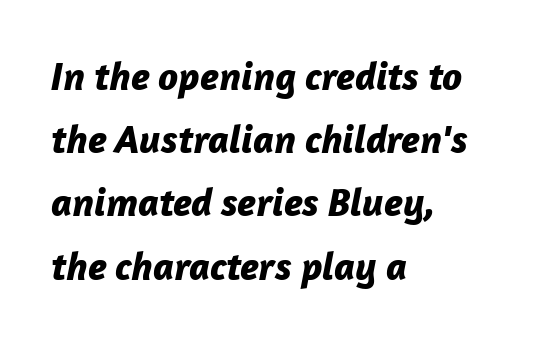
Q: Is the text bold? A: Yes.
Q: Is the text italic (slanted)? A: Yes, it leans right by about 12 degrees.
Q: Is the text underlined? A: No.
Q: How is the paragraph aligned? A: Left-aligned.
Q: Is the spacing between letters normal or unusually wide? A: Normal.
Q: Is the spacing between lines tight, normal or loose? A: Normal.
Q: Width (condensed, normal, or wide)? A: Normal.
Q: Stroke contrast? A: Low.
Q: x-height? A: Medium.
Q: Monospaced? A: No.
